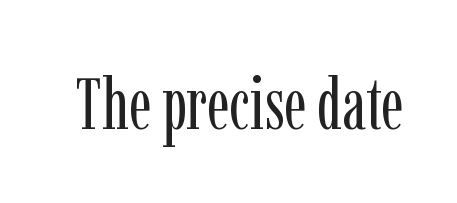
{"serif": "yes", "italic": "no", "bold": "no", "weight": "regular", "width": "condensed", "stroke_contrast": "low", "x_height": "medium", "monospaced": "no", "underline": "no", "letter_spacing": "normal", "letter_spacing_em": 0.0, "glyph_px": 71}
